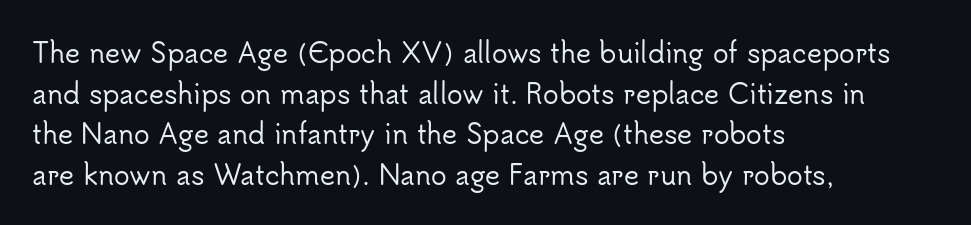
This rendering features lettering with no underline. How are the letters spaced? Ordinarily, with no added tracking. The setting favours the left margin, as ordinary paragraphs usually do. Does the lettering tilt? It doesn't — this is upright. Summary of vertical rhythm: regular, with standard interline spacing.
